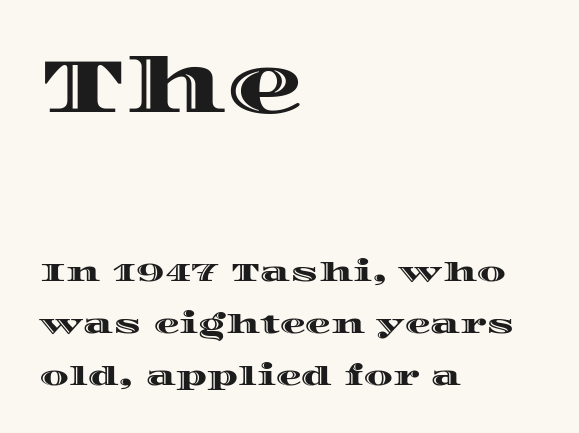
The image shows 77 px wide type, upright; set left-aligned, loose line spacing (2.0x), normal letter spacing, not underlined; the first (top) block is 2.96x larger; a large x-height.
